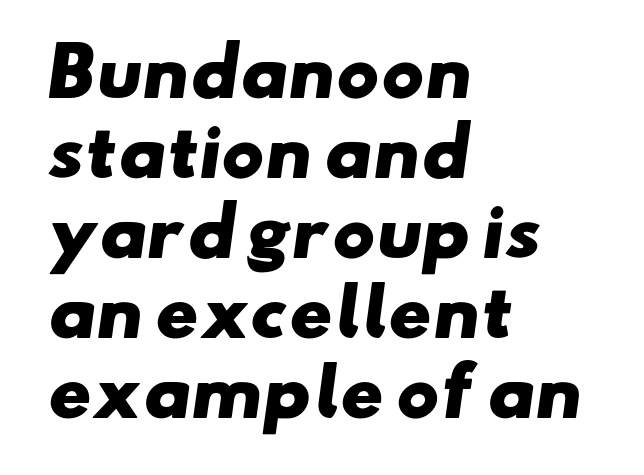
Q: Is the text bold? A: Yes.
Q: Is the typeface a serif or a sans-serif typeface? A: Sans-serif.
Q: Is the text underlined? A: No.
Q: How is the paragraph aligned? A: Left-aligned.
Q: Is the spacing between letters normal or unusually wide? A: Normal.
Q: Width (condensed, normal, or wide)? A: Wide.
Q: Stroke contrast? A: Low.
Q: x-height? A: Small.
Q: Monospaced? A: No.
